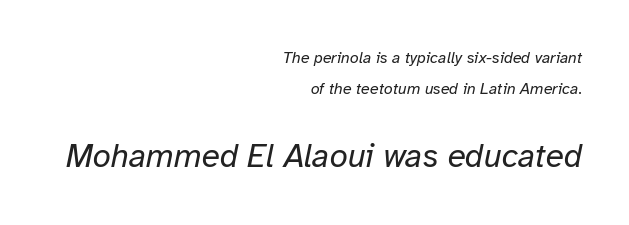
Q: Is the text bold? A: No.
Q: Is the text italic (slanted)? A: Yes, it leans right by about 12 degrees.
Q: Is the text underlined? A: No.
Q: How is the paragraph aligned? A: Right-aligned.
Q: Is the spacing between letters normal or unusually wide? A: Normal.
Q: Is the spacing between lines tight, normal or loose? A: Loose.
Q: Which block of text is set in a larger size, the first (top) or the second (bottom)? A: The second (bottom) one.
Q: Width (condensed, normal, or wide)? A: Normal.
Q: Stroke contrast? A: Low.
Q: x-height? A: Medium.
Q: Monospaced? A: No.
